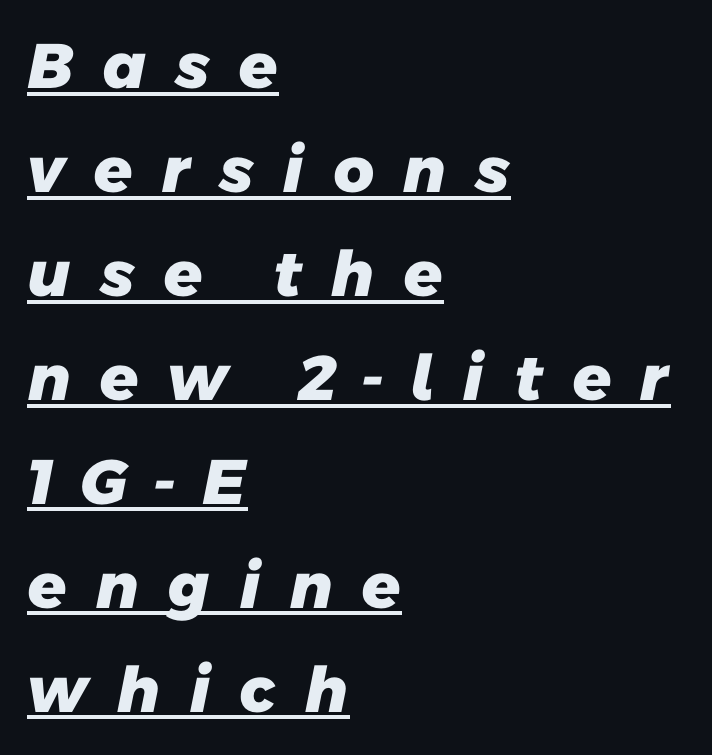
The image shows 63 px heavy sans-serif type; set left-aligned, normal line spacing (1.65x), unusually wide letter spacing (+0.43 em), underlined; low stroke contrast and a medium x-height.
